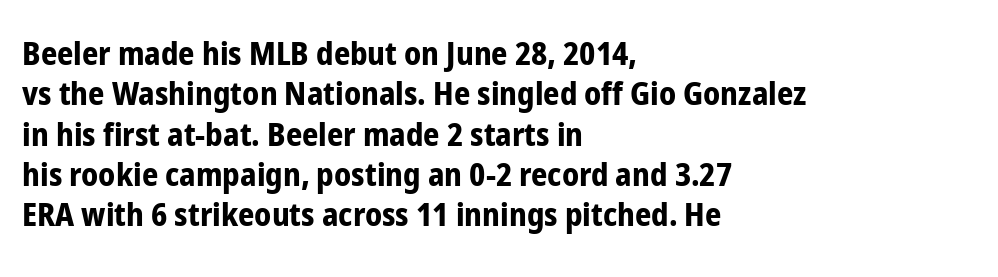
Q: Is the text bold? A: Yes.
Q: Is the text italic (slanted)? A: No, it is upright.
Q: Is the typeface a serif or a sans-serif typeface? A: Sans-serif.
Q: Is the text underlined? A: No.
Q: How is the paragraph aligned? A: Left-aligned.
Q: Is the spacing between letters normal or unusually wide? A: Normal.
Q: Is the spacing between lines tight, normal or loose? A: Normal.
Q: Width (condensed, normal, or wide)? A: Condensed.
Q: Stroke contrast? A: Low.
Q: x-height? A: Medium.
Q: Monospaced? A: No.
